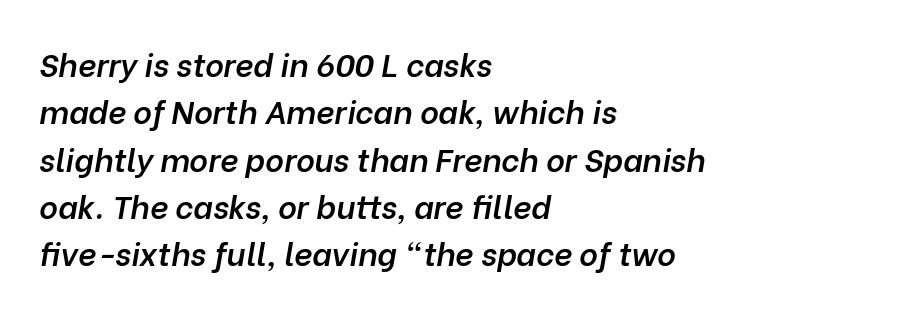
The image shows 32 px semibold type, italic (leaning right); set left-aligned, normal line spacing (1.48x), normal letter spacing, not underlined; low stroke contrast and a medium x-height.
